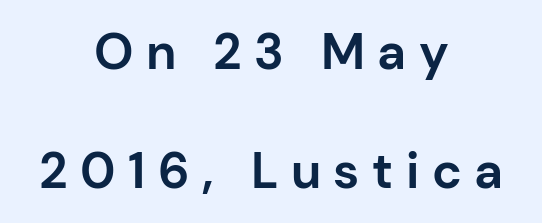
{"serif": "no", "italic": "no", "bold": "yes", "weight": "bold", "width": "normal", "stroke_contrast": "low", "x_height": "medium", "monospaced": "no", "underline": "no", "align": "center", "line_spacing": "loose", "line_spacing_ratio": 2.38, "letter_spacing": "wide", "letter_spacing_em": 0.25, "glyph_px": 50}
